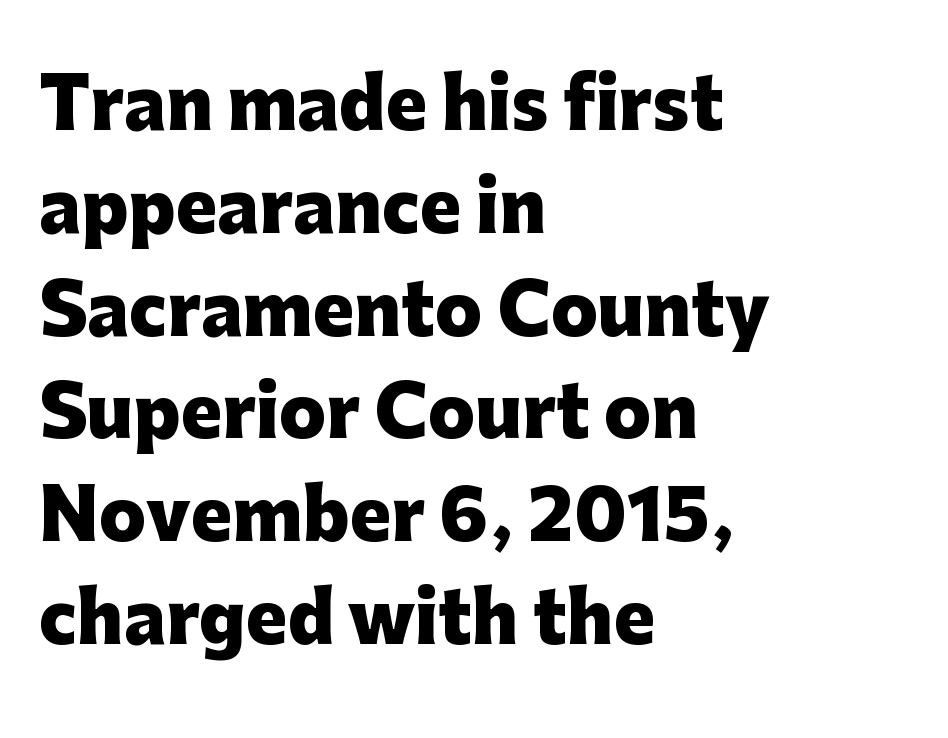
The image shows 69 px heavy sans-serif type, upright; set left-aligned, normal line spacing (1.49x), normal letter spacing, not underlined; low stroke contrast and a medium x-height.
